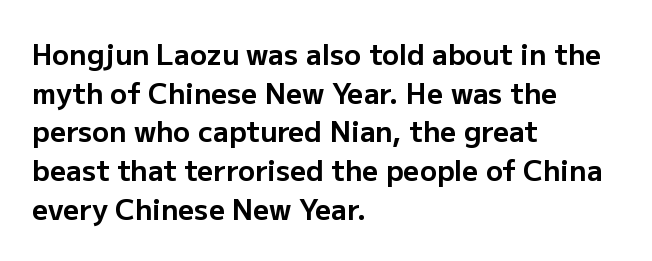
{"serif": "no", "italic": "no", "bold": "yes", "weight": "bold", "width": "normal", "stroke_contrast": "low", "x_height": "medium", "monospaced": "no", "underline": "no", "align": "left", "line_spacing": "normal", "line_spacing_ratio": 1.38, "letter_spacing": "normal", "letter_spacing_em": 0.0, "glyph_px": 28}
